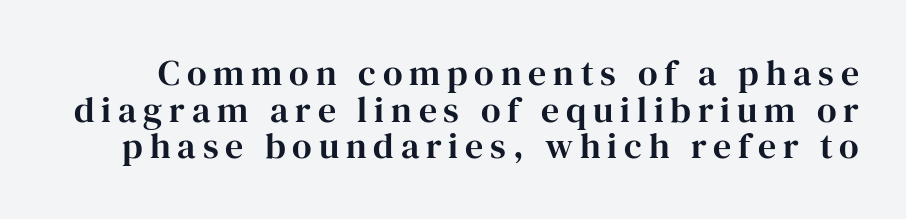
Q: Is the text italic (slanted)? A: No, it is upright.
Q: Is the typeface a serif or a sans-serif typeface? A: Serif.
Q: Is the text underlined? A: No.
Q: Is the spacing between lines tight, normal or loose? A: Tight.
Q: Width (condensed, normal, or wide)? A: Normal.
Q: Stroke contrast? A: High.
Q: x-height? A: Medium.
Q: Monospaced? A: No.
